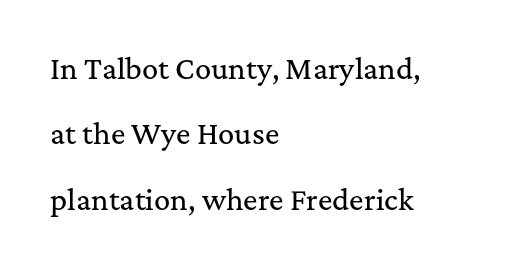
Q: Is the text italic (slanted)? A: No, it is upright.
Q: Is the text underlined? A: No.
Q: How is the paragraph aligned? A: Left-aligned.
Q: Is the spacing between letters normal or unusually wide? A: Normal.
Q: Is the spacing between lines tight, normal or loose? A: Loose.
